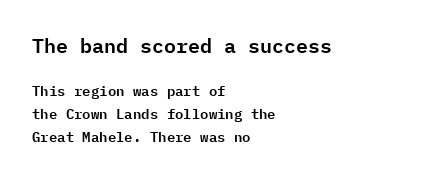
{"italic": "no", "underline": "no", "align": "left", "line_spacing": "normal", "line_spacing_ratio": 1.64, "letter_spacing": "normal", "letter_spacing_em": 0.0, "larger_block": "first", "size_ratio": 1.43, "glyph_px": 20}
